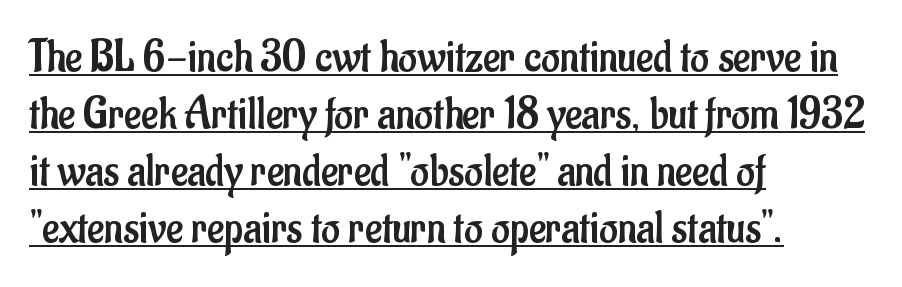
{"serif": "no", "italic": "no", "bold": "no", "weight": "regular", "width": "condensed", "stroke_contrast": "low", "x_height": "small", "monospaced": "no", "underline": "yes", "align": "left", "line_spacing_ratio": 1.24, "letter_spacing": "normal", "letter_spacing_em": 0.0, "glyph_px": 46}
